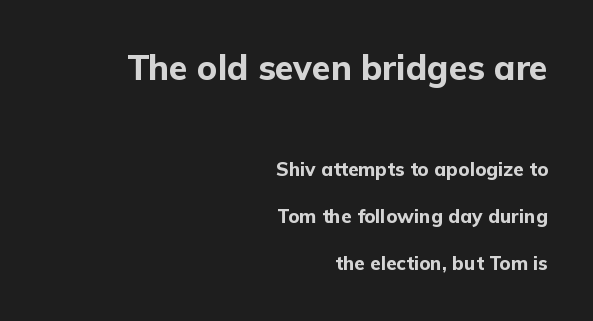
Nope, not italic — everything's standing straight. In terms of letterspacing, this is plain default setting. Here the designer chose a conventional face with non-uniform glyph widths. The face used here has the dense, thick strokes of a bold. Check the space under the baseline: it is left empty. Notice the wide empty band between every row — that's loose leading.
